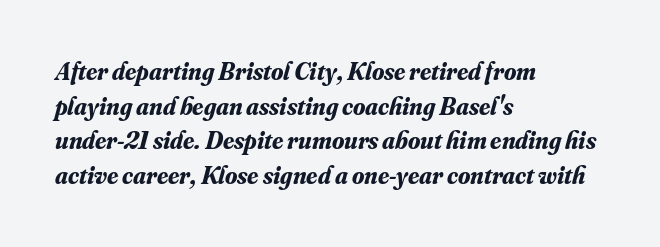
Q: Is the text bold? A: Yes.
Q: Is the text italic (slanted)? A: Yes, it leans right by about 16 degrees.
Q: Is the text underlined? A: No.
Q: How is the paragraph aligned? A: Left-aligned.
Q: Is the spacing between letters normal or unusually wide? A: Normal.
Q: Is the spacing between lines tight, normal or loose? A: Normal.
